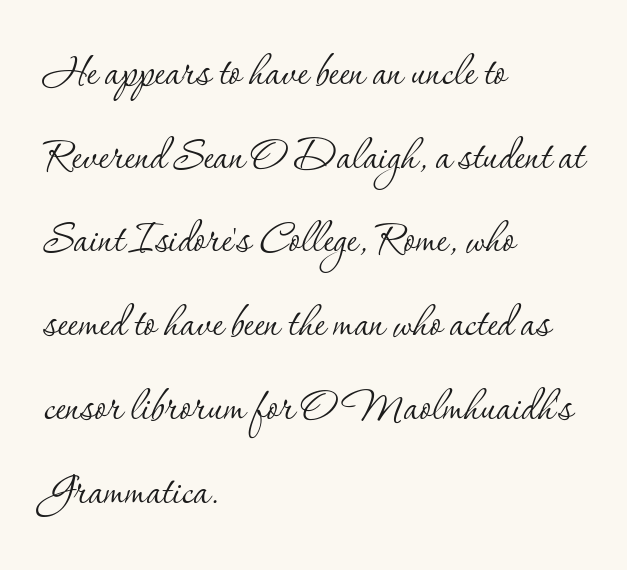
{"serif": "yes", "bold": "no", "weight": "thin", "width": "normal", "stroke_contrast": "low", "x_height": "small", "monospaced": "no", "underline": "no", "align": "left", "line_spacing": "normal", "line_spacing_ratio": 1.58, "letter_spacing": "normal", "letter_spacing_em": 0.0, "glyph_px": 53}
